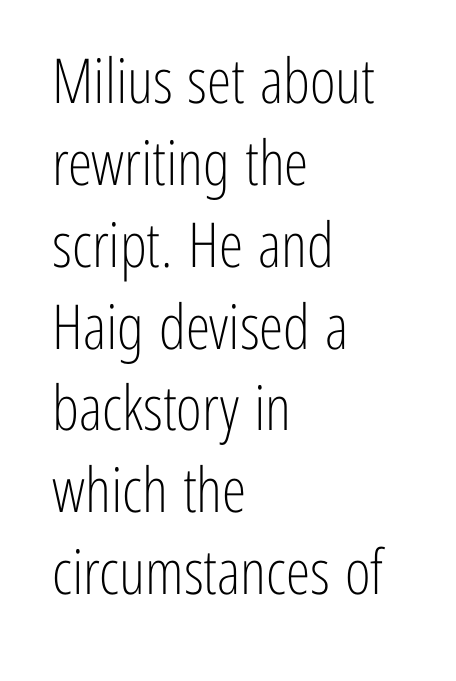
Q: Is the text bold? A: No.
Q: Is the text italic (slanted)? A: No, it is upright.
Q: Is the typeface a serif or a sans-serif typeface? A: Sans-serif.
Q: Is the text underlined? A: No.
Q: How is the paragraph aligned? A: Left-aligned.
Q: Is the spacing between letters normal or unusually wide? A: Normal.
Q: Is the spacing between lines tight, normal or loose? A: Normal.
Q: Width (condensed, normal, or wide)? A: Condensed.
Q: Stroke contrast? A: Low.
Q: x-height? A: Medium.
Q: Monospaced? A: No.
